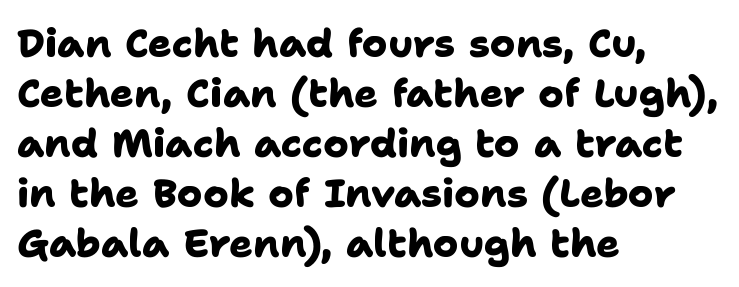
Q: Is the text bold? A: Yes.
Q: Is the typeface a serif or a sans-serif typeface? A: Sans-serif.
Q: Is the text underlined? A: No.
Q: How is the paragraph aligned? A: Left-aligned.
Q: Is the spacing between letters normal or unusually wide? A: Normal.
Q: Is the spacing between lines tight, normal or loose? A: Normal.
Q: Width (condensed, normal, or wide)? A: Normal.
Q: Stroke contrast? A: Low.
Q: x-height? A: Medium.
Q: Monospaced? A: No.
